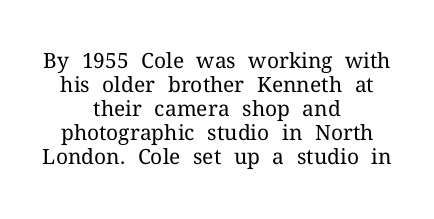
The image shows 21 px text type, upright; set centered, tight line spacing (1.14x), normal letter spacing, not underlined.
